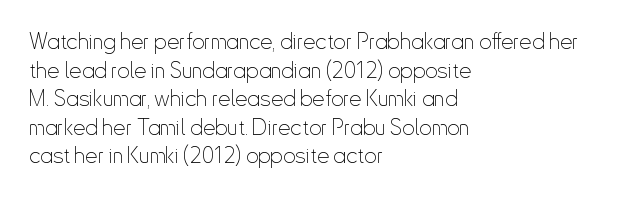
The image shows 22 px text type, upright; set left-aligned, normal line spacing (1.3x), normal letter spacing, not underlined.
